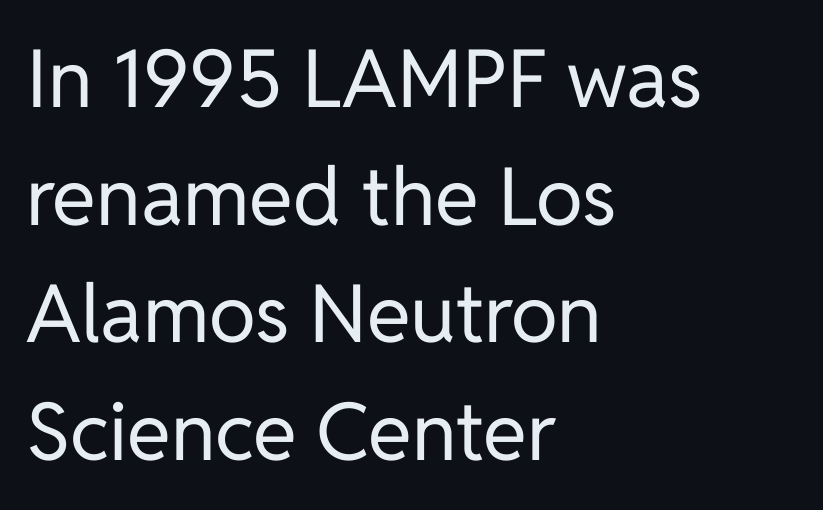
The image shows 80 px regular-weight sans-serif type, upright; set left-aligned, normal line spacing (1.47x), normal letter spacing, not underlined; low stroke contrast and a medium x-height.
